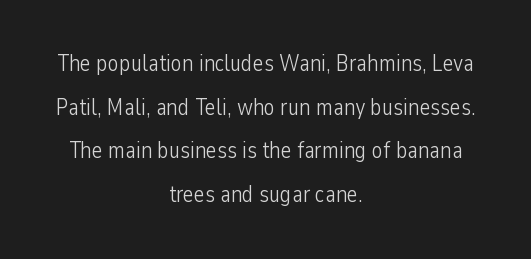
Q: Is the text bold? A: No.
Q: Is the text italic (slanted)? A: No, it is upright.
Q: Is the text underlined? A: No.
Q: How is the paragraph aligned? A: Centered.
Q: Is the spacing between letters normal or unusually wide? A: Normal.
Q: Is the spacing between lines tight, normal or loose? A: Loose.
